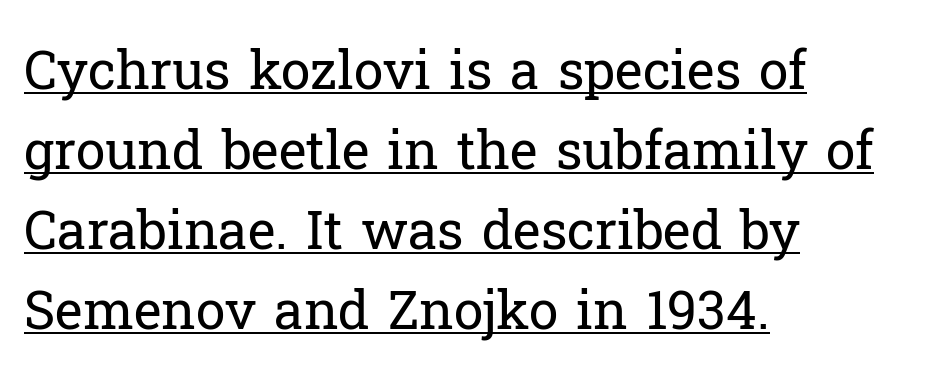
{"serif": "yes", "italic": "no", "bold": "no", "weight": "regular", "width": "normal", "stroke_contrast": "low", "x_height": "medium", "monospaced": "no", "underline": "yes", "align": "left", "line_spacing": "normal", "line_spacing_ratio": 1.51, "letter_spacing": "normal", "letter_spacing_em": 0.0, "glyph_px": 53}
